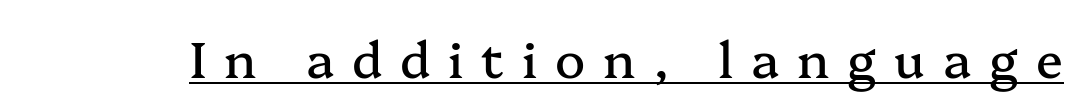
A typesetter would call this proportional, since set widths differ per character. The letters stand straight up with perfectly vertical stems. Between one letter and the next there's a generous, obvious gap. The designer went with a serif here, giving each stem small feet.
